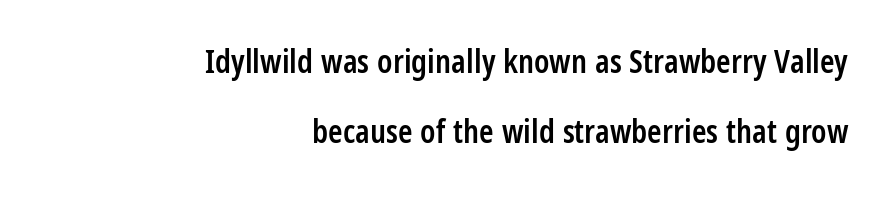
A semibold gives these letters moderate extra thickness, short of bold. Decoration check: the copy has no underline. The lines are spread far apart with generous leading. Spacing verdict: proportional, widths tailored to each character.
